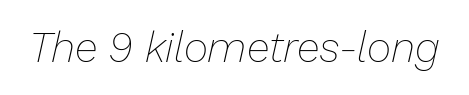
Q: Is the text bold? A: No.
Q: Is the text italic (slanted)? A: Yes, it leans right by about 13 degrees.
Q: Is the text underlined? A: No.
Q: Is the spacing between letters normal or unusually wide? A: Normal.
Q: Width (condensed, normal, or wide)? A: Normal.
Q: Stroke contrast? A: Low.
Q: x-height? A: Medium.
Q: Monospaced? A: No.
